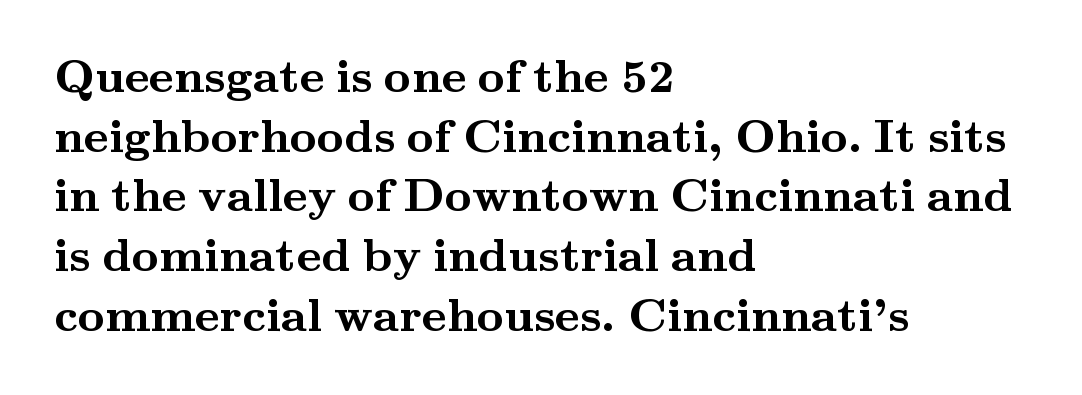
Underline: absent. The letters sit at their default tracking, neither squeezed nor spread. This is roman type, the default non-slanted kind. Unlike a clean sans, this face finishes its strokes with serifs.
